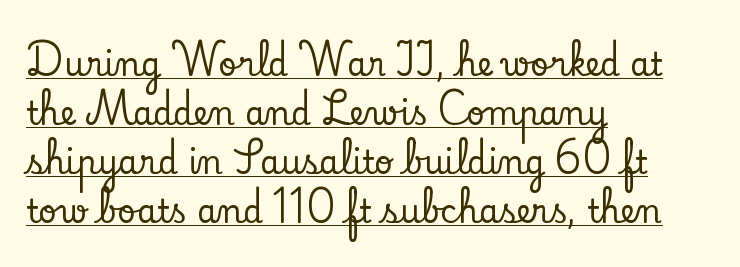
{"serif": "yes", "italic": "no", "width": "normal", "stroke_contrast": "low", "x_height": "small", "monospaced": "no", "underline": "yes", "align": "left", "line_spacing": "normal", "line_spacing_ratio": 1.53, "letter_spacing": "normal", "letter_spacing_em": 0.0, "glyph_px": 32}
